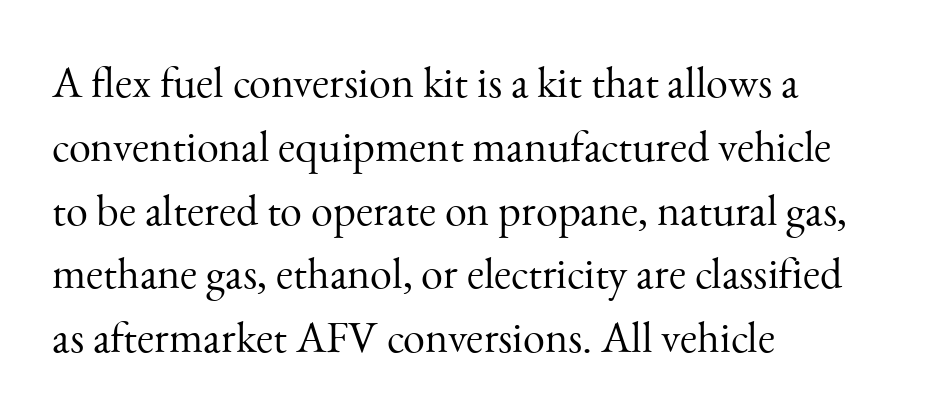
{"serif": "yes", "italic": "no", "bold": "no", "weight": "light", "width": "normal", "stroke_contrast": "medium", "x_height": "small", "monospaced": "no", "underline": "no", "align": "left", "line_spacing": "normal", "line_spacing_ratio": 1.45, "letter_spacing": "normal", "letter_spacing_em": 0.0, "glyph_px": 44}
